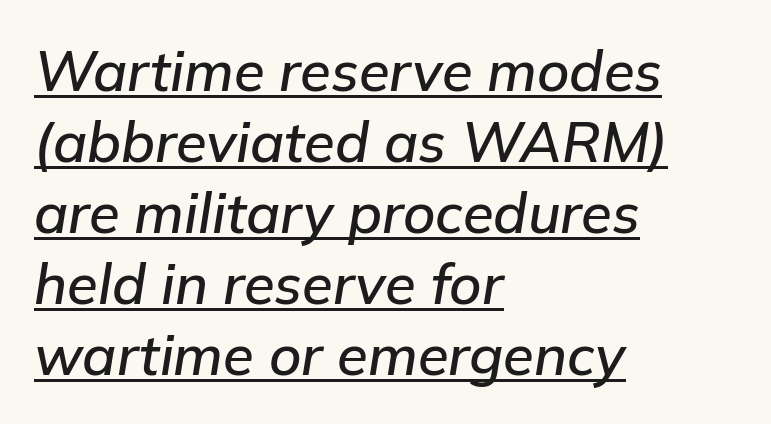
Each letter keeps its own natural width here, so spacing adapts to shape. Leading: standard. The words here are underlined. Left-aligned paragraph, ragged on the right. When letters slant like this, we call the style italic. These lines keep a tight, regular rhythm from letter to letter.
